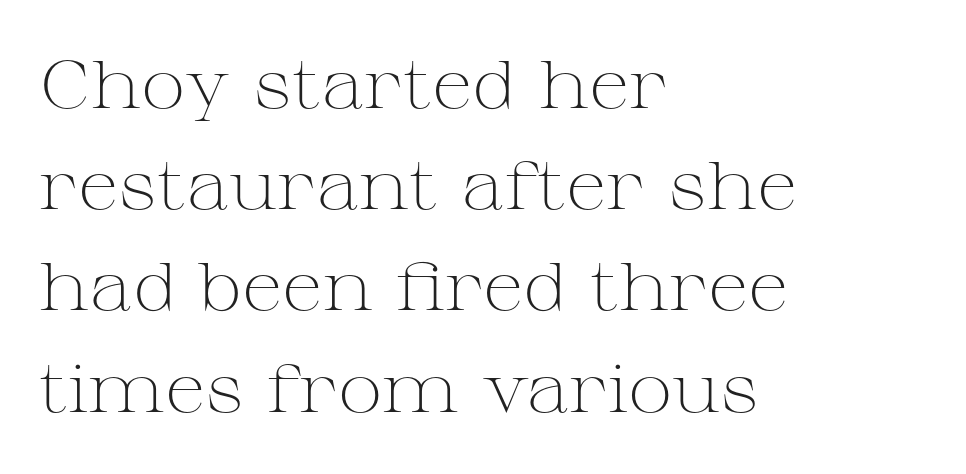
{"serif": "yes", "italic": "no", "bold": "no", "weight": "light", "width": "wide", "stroke_contrast": "medium", "x_height": "medium", "monospaced": "no", "underline": "no", "align": "left", "line_spacing": "normal", "line_spacing_ratio": 1.51, "letter_spacing": "normal", "letter_spacing_em": 0.0, "glyph_px": 67}
